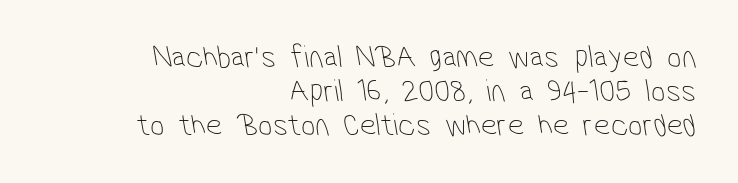
The designer went with a sans here, leaving each stem footless. The setting favours the right margin, as signatures and pull-quotes sometimes do. The face used here is rendered with its standard letterfit. Character widths vary here, with narrow letters taking less room than wide ones. Is the stroke heavy? The answer is a plain regular-or-lighter.
